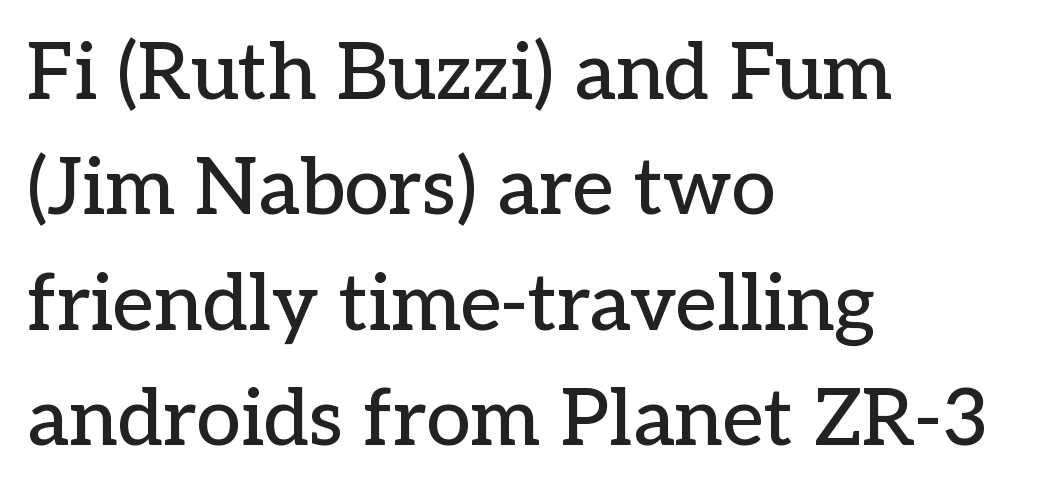
Q: Is the text italic (slanted)? A: No, it is upright.
Q: Is the typeface a serif or a sans-serif typeface? A: Serif.
Q: Is the text underlined? A: No.
Q: How is the paragraph aligned? A: Left-aligned.
Q: Is the spacing between letters normal or unusually wide? A: Normal.
Q: Is the spacing between lines tight, normal or loose? A: Normal.
Q: Width (condensed, normal, or wide)? A: Normal.
Q: Stroke contrast? A: Low.
Q: x-height? A: Medium.
Q: Monospaced? A: No.
